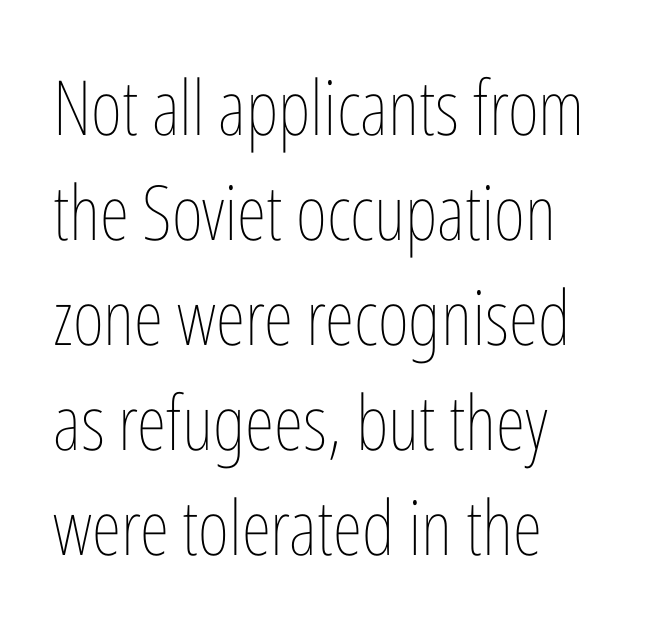
Q: Is the text bold? A: No.
Q: Is the text italic (slanted)? A: No, it is upright.
Q: Is the text underlined? A: No.
Q: Is the spacing between letters normal or unusually wide? A: Normal.
Q: Is the spacing between lines tight, normal or loose? A: Normal.
Q: Width (condensed, normal, or wide)? A: Condensed.
Q: Stroke contrast? A: Low.
Q: x-height? A: Medium.
Q: Monospaced? A: No.
